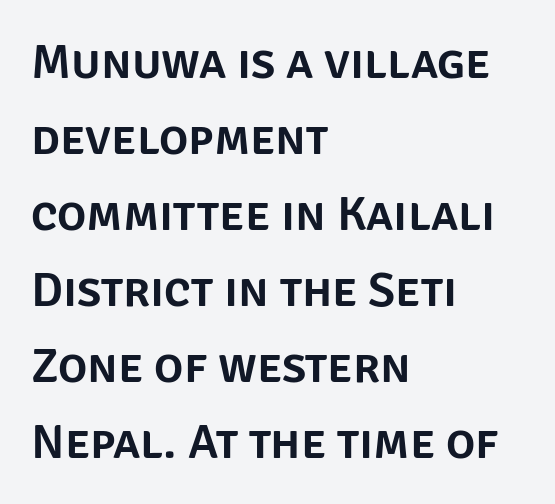
Note: no serifs on the glyphs. Descenders are the only things crossing below the line. The letters stand upright; this is a roman face. If you drew a ruler down the left edge, every line would touch it.
